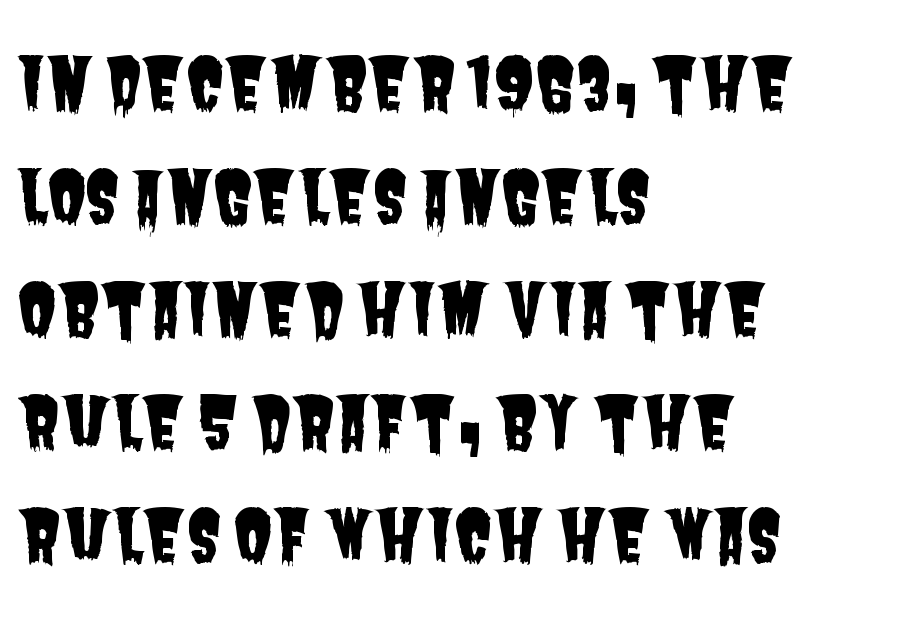
The image shows 71 px condensed sans-serif type; set left-aligned, normal line spacing (1.59x), normal letter spacing, not underlined; low stroke contrast and a large x-height.
